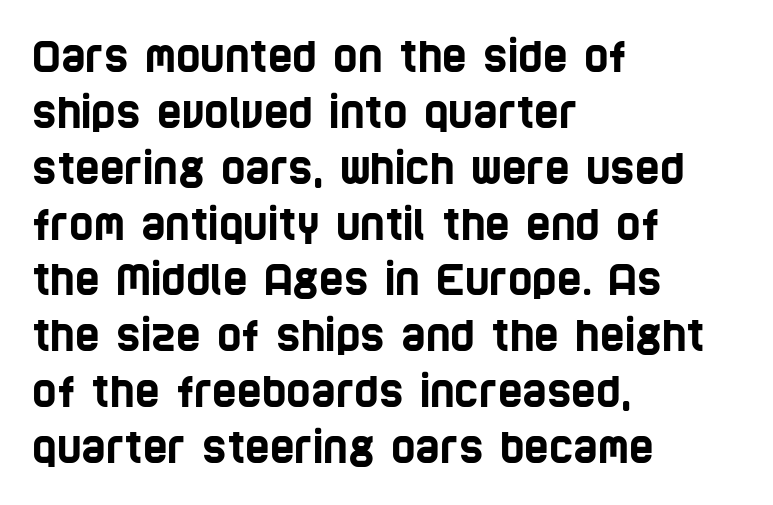
{"serif": "no", "width": "condensed", "stroke_contrast": "low", "x_height": "large", "monospaced": "no", "underline": "no", "align": "left", "line_spacing": "normal", "line_spacing_ratio": 1.33, "letter_spacing": "normal", "letter_spacing_em": 0.0, "glyph_px": 42}
